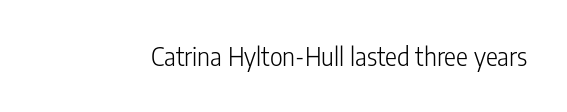
{"italic": "no", "bold": "no", "underline": "no", "letter_spacing": "normal", "letter_spacing_em": 0.0, "glyph_px": 25}
